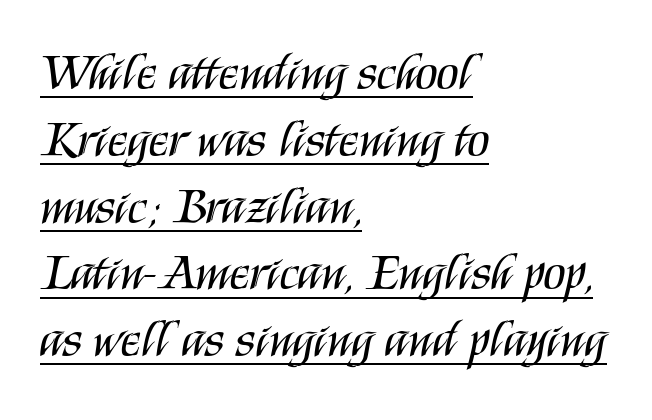
Looks like regular typesetting: each glyph gets only the width it needs. Students, observe the line beneath the letters — that is underlining. The text block is weighted toward the left margin, trailing off unevenly rightward. Font category for this specimen: sans-serif. Each new line begins a customary step beneath the previous one.
